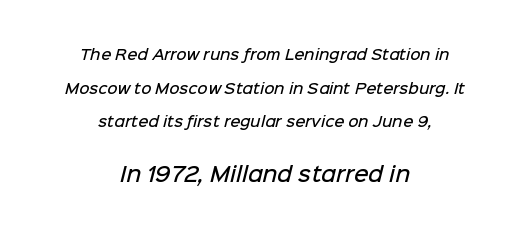
The image shows 20 px text type; set centered, loose line spacing (2.4x), normal letter spacing, not underlined; the second (bottom) block is 1.43x larger.
